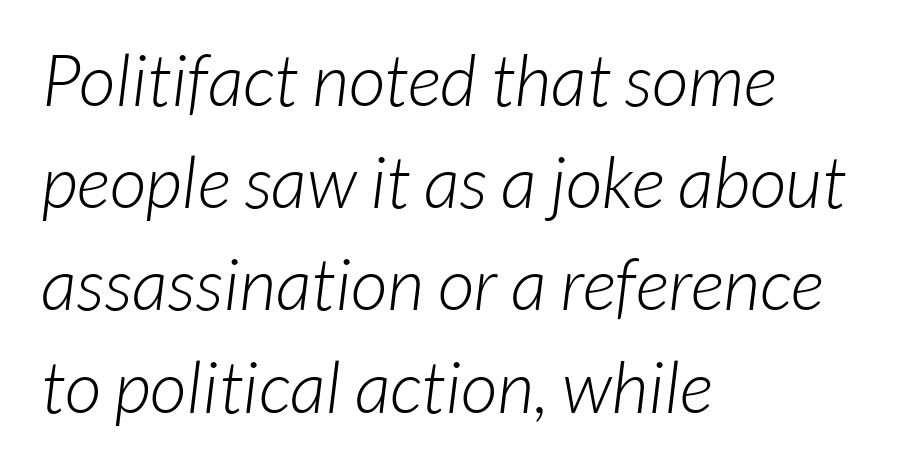
Q: Is the text bold? A: No.
Q: Is the typeface a serif or a sans-serif typeface? A: Sans-serif.
Q: Is the text underlined? A: No.
Q: How is the paragraph aligned? A: Left-aligned.
Q: Is the spacing between letters normal or unusually wide? A: Normal.
Q: Is the spacing between lines tight, normal or loose? A: Normal.
Q: Width (condensed, normal, or wide)? A: Normal.
Q: Stroke contrast? A: Low.
Q: x-height? A: Medium.
Q: Monospaced? A: No.
